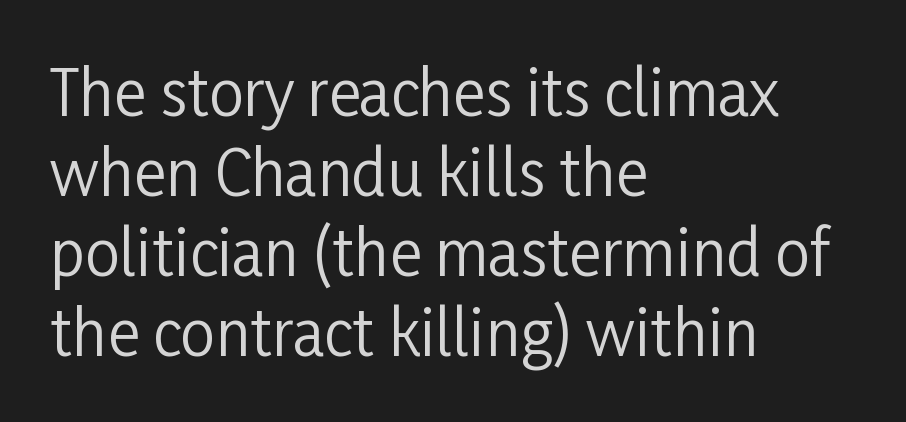
The image shows 62 px regular-weight, condensed sans-serif type, upright; set left-aligned, normal line spacing (1.29x), normal letter spacing, not underlined; low stroke contrast and a medium x-height.
